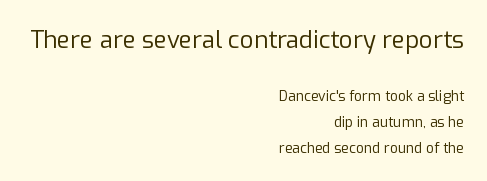
In terms of posture, this sample is upright. Honestly, there is no underline to notice here at all. Layout note: lines flush right. Does the bottom block carry the larger type? No, the top block does. Caption: face not bold, strokes unweighted. The type is set solid horizontally, with unmodified tracking.
